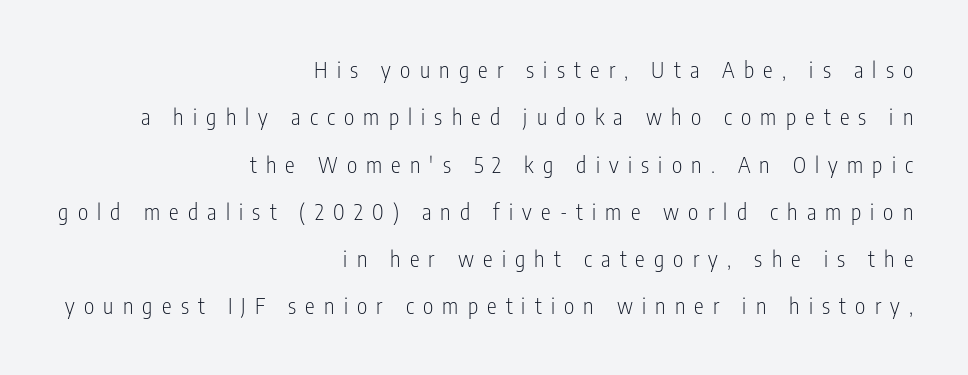
{"italic": "no", "bold": "no", "underline": "no", "align": "right", "line_spacing": "loose", "line_spacing_ratio": 2.15, "letter_spacing": "wide", "letter_spacing_em": 0.42, "glyph_px": 22}
